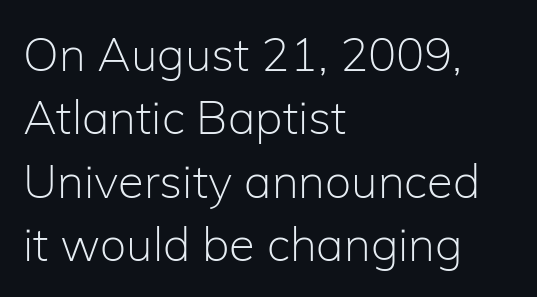
{"serif": "no", "italic": "no", "bold": "no", "weight": "light", "width": "normal", "stroke_contrast": "low", "x_height": "medium", "monospaced": "no", "underline": "no", "align": "left", "line_spacing": "normal", "line_spacing_ratio": 1.35, "letter_spacing": "normal", "letter_spacing_em": 0.0, "glyph_px": 47}
